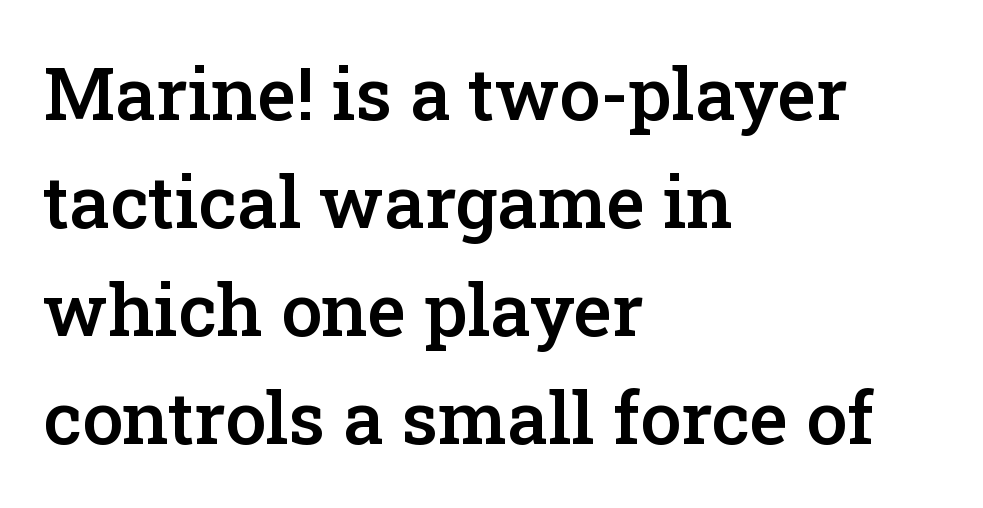
Q: Is the text bold? A: Semi-bold.
Q: Is the text italic (slanted)? A: No, it is upright.
Q: Is the typeface a serif or a sans-serif typeface? A: Serif.
Q: Is the text underlined? A: No.
Q: How is the paragraph aligned? A: Left-aligned.
Q: Is the spacing between letters normal or unusually wide? A: Normal.
Q: Is the spacing between lines tight, normal or loose? A: Normal.
Q: Width (condensed, normal, or wide)? A: Normal.
Q: Stroke contrast? A: Low.
Q: x-height? A: Medium.
Q: Monospaced? A: No.
